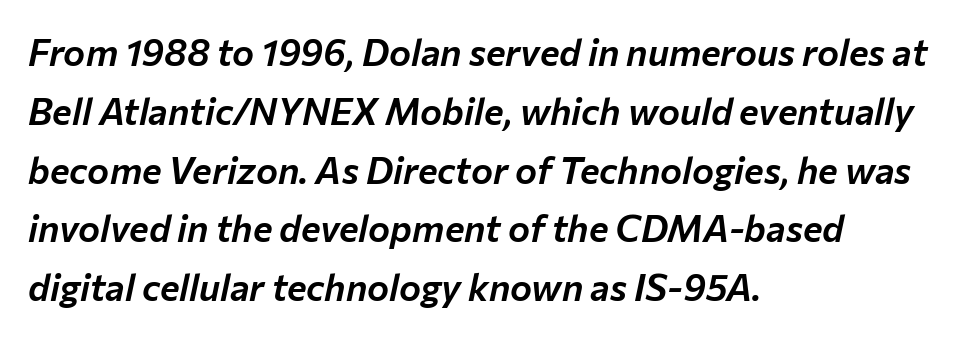
Emphasis-style slanted type is in use. Nobody touched the tracking dial on this one. A normal amount of white space separates one row of letters from the next. The text block is weighted toward the left margin, trailing off unevenly rightward.
